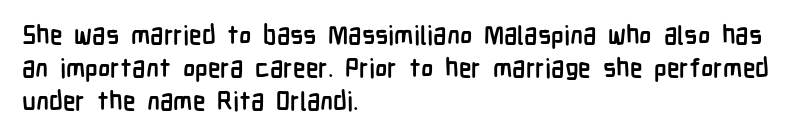
Q: Is the text bold? A: Yes.
Q: Is the text italic (slanted)? A: No, it is upright.
Q: Is the text underlined? A: No.
Q: How is the paragraph aligned? A: Left-aligned.
Q: Is the spacing between letters normal or unusually wide? A: Normal.
Q: Is the spacing between lines tight, normal or loose? A: Normal.
